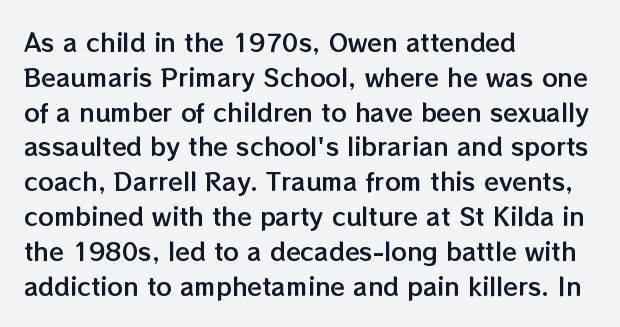
Q: Is the text italic (slanted)? A: No, it is upright.
Q: Is the text underlined? A: No.
Q: How is the paragraph aligned? A: Left-aligned.
Q: Is the spacing between letters normal or unusually wide? A: Normal.
Q: Is the spacing between lines tight, normal or loose? A: Normal.
